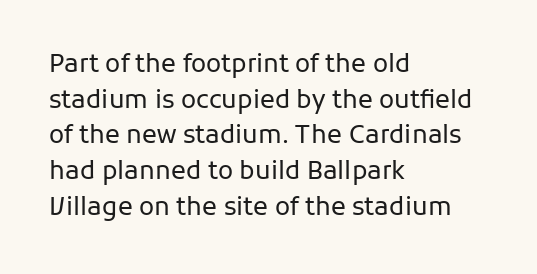
No word sits above an underline. These lines stack with their left ends in a neat column. The line-height multiplier appears to be the usual default. Ordinary non-slanted type is in use. Students, note that the glyphs here touch the page at normal intervals.
